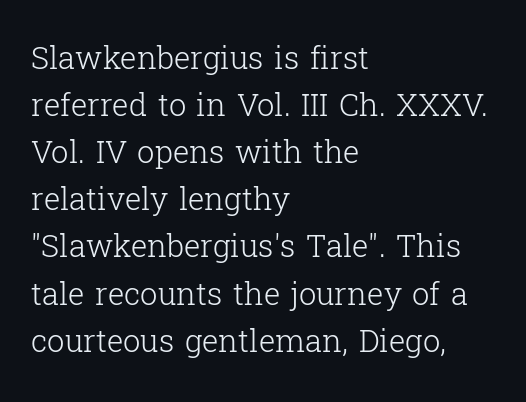
{"serif": "yes", "italic": "no", "bold": "no", "weight": "light", "width": "normal", "stroke_contrast": "low", "x_height": "medium", "monospaced": "no", "underline": "no", "align": "left", "line_spacing": "normal", "line_spacing_ratio": 1.52, "letter_spacing": "normal", "letter_spacing_em": 0.0, "glyph_px": 31}
